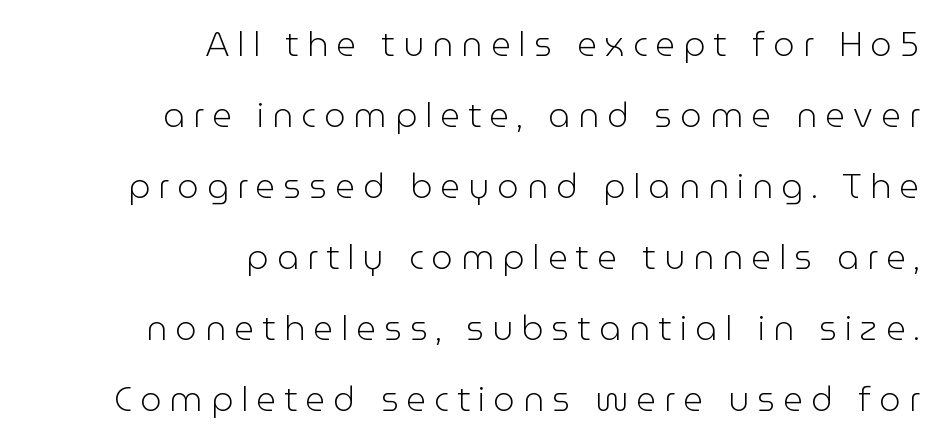
Q: Is the text bold? A: No.
Q: Is the text italic (slanted)? A: No, it is upright.
Q: Is the typeface a serif or a sans-serif typeface? A: Sans-serif.
Q: Is the text underlined? A: No.
Q: How is the paragraph aligned? A: Right-aligned.
Q: Is the spacing between letters normal or unusually wide? A: Unusually wide.
Q: Is the spacing between lines tight, normal or loose? A: Loose.
Q: Width (condensed, normal, or wide)? A: Normal.
Q: Stroke contrast? A: Low.
Q: x-height? A: Medium.
Q: Monospaced? A: No.
